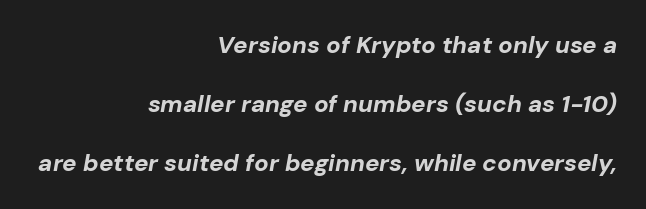
{"italic": "yes", "lean": "right", "slant_degrees": 10, "bold": "yes", "underline": "no", "align": "right", "line_spacing": "loose", "line_spacing_ratio": 2.46, "letter_spacing": "normal", "letter_spacing_em": 0.0, "glyph_px": 24}
